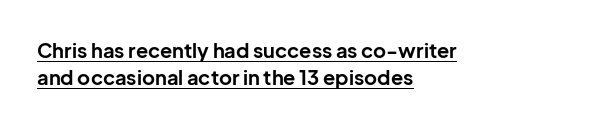
Q: Is the text bold? A: Yes.
Q: Is the text italic (slanted)? A: No, it is upright.
Q: Is the text underlined? A: Yes.
Q: How is the paragraph aligned? A: Left-aligned.
Q: Is the spacing between letters normal or unusually wide? A: Normal.
Q: Is the spacing between lines tight, normal or loose? A: Normal.
